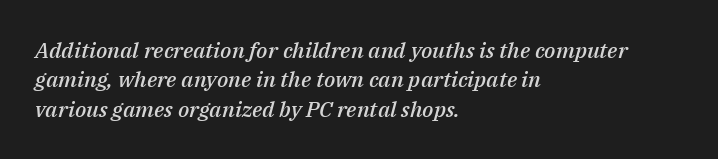
The image shows 22 px text type, italic (leaning right); set left-aligned, normal line spacing (1.33x), normal letter spacing, not underlined.
